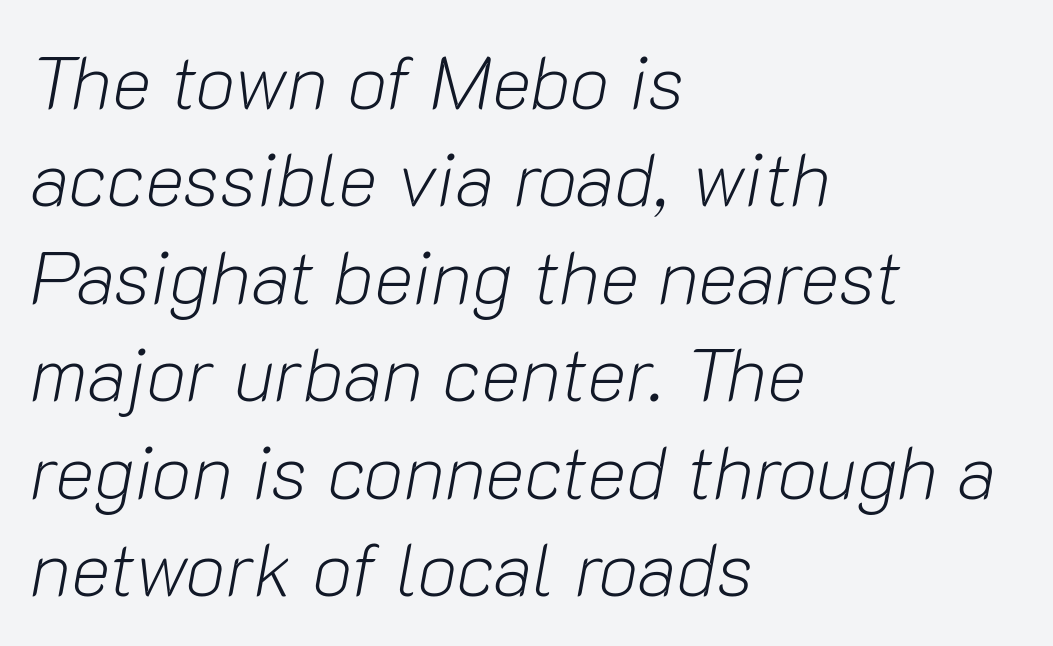
The image shows 75 px light type, italic (leaning right); set left-aligned, normal line spacing (1.3x), normal letter spacing, not underlined; low stroke contrast and a medium x-height.
